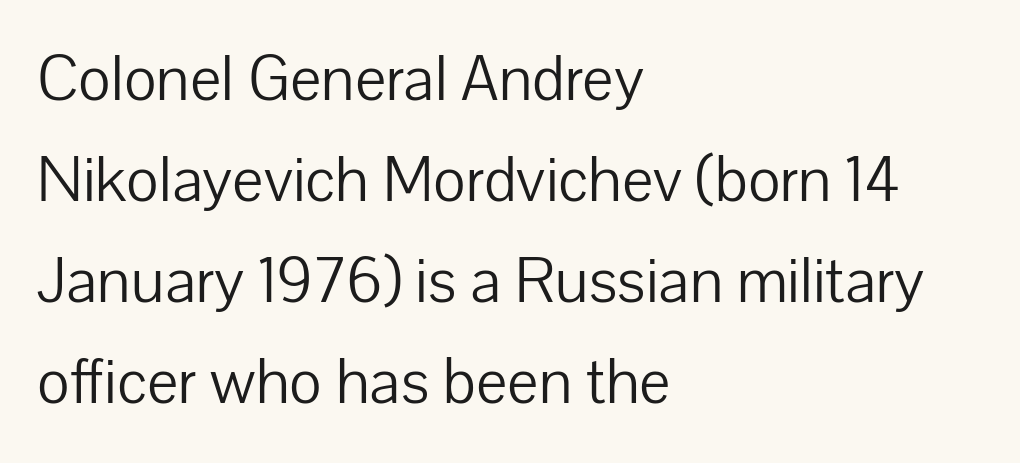
Q: Is the text bold? A: No.
Q: Is the text italic (slanted)? A: No, it is upright.
Q: Is the typeface a serif or a sans-serif typeface? A: Sans-serif.
Q: Is the text underlined? A: No.
Q: How is the paragraph aligned? A: Left-aligned.
Q: Is the spacing between letters normal or unusually wide? A: Normal.
Q: Is the spacing between lines tight, normal or loose? A: Normal.
Q: Width (condensed, normal, or wide)? A: Normal.
Q: Stroke contrast? A: Low.
Q: x-height? A: Medium.
Q: Monospaced? A: No.
